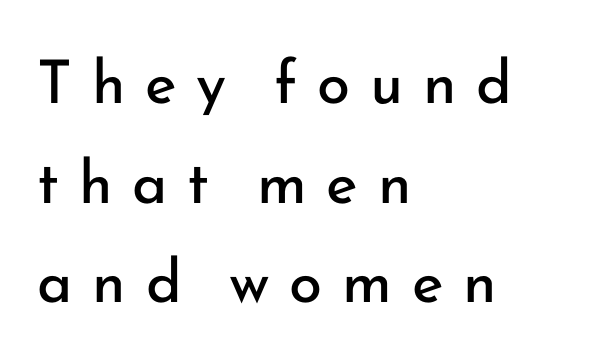
The image shows 60 px regular-weight sans-serif type, upright; set left-aligned, normal line spacing (1.66x), unusually wide letter spacing (+0.33 em), not underlined; low stroke contrast and a small x-height.
